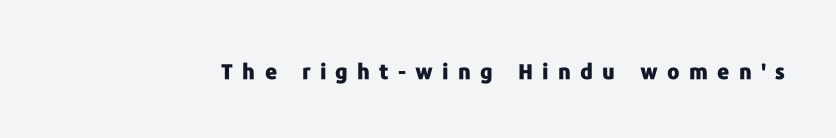
{"italic": "no", "bold": "yes", "underline": "no", "letter_spacing": "wide", "letter_spacing_em": 0.44, "glyph_px": 21}
